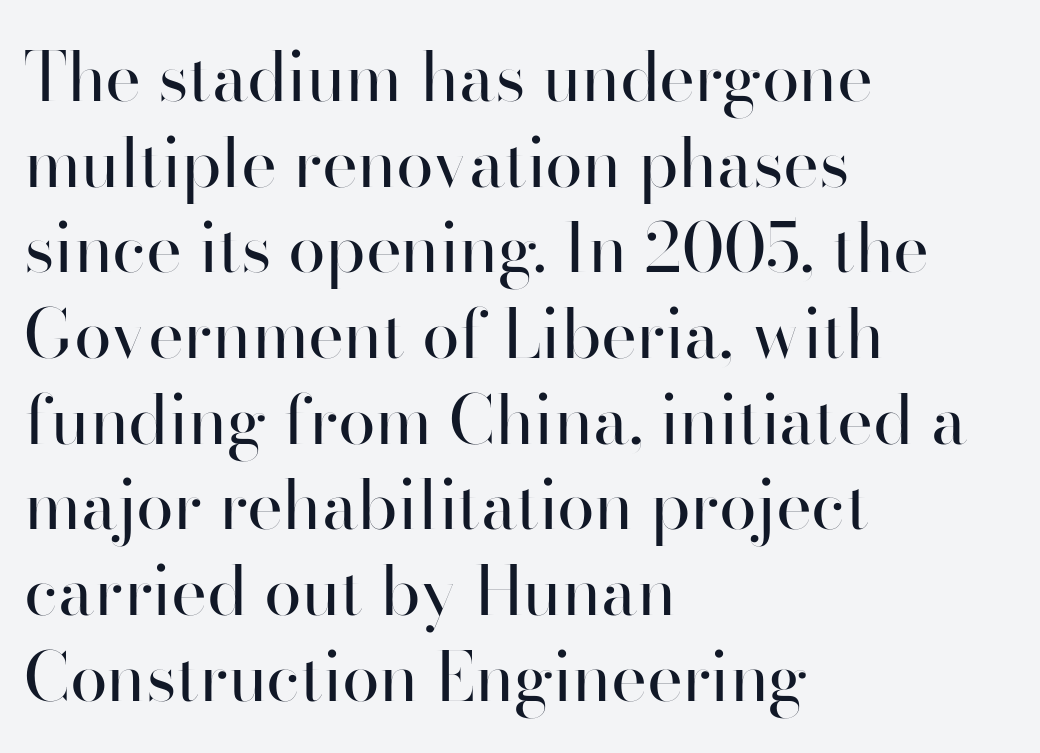
{"serif": "no", "italic": "no", "bold": "no", "weight": "regular", "width": "normal", "stroke_contrast": "high", "x_height": "small", "monospaced": "no", "underline": "no", "align": "left", "line_spacing": "normal", "line_spacing_ratio": 1.26, "letter_spacing": "normal", "letter_spacing_em": 0.0, "glyph_px": 68}
